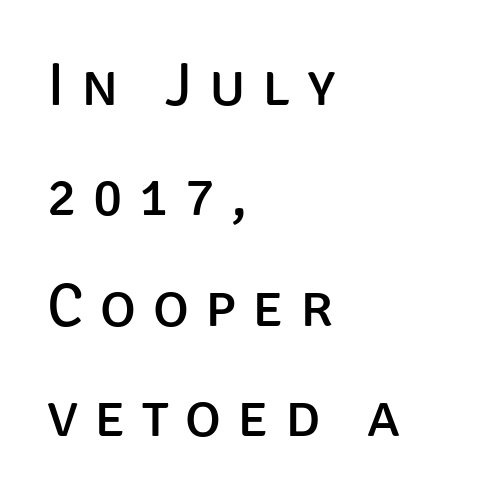
{"serif": "no", "italic": "no", "bold": "no", "weight": "regular", "width": "normal", "stroke_contrast": "low", "x_height": "large", "monospaced": "no", "underline": "no", "align": "left", "line_spacing_ratio": 1.81, "letter_spacing": "wide", "letter_spacing_em": 0.27, "glyph_px": 61}
